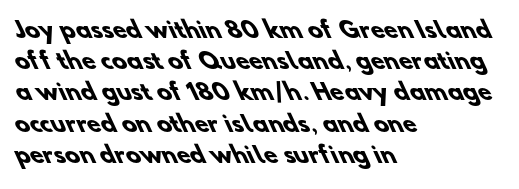
{"bold": "yes", "underline": "no", "align": "left", "line_spacing": "normal", "line_spacing_ratio": 1.42, "letter_spacing": "normal", "letter_spacing_em": 0.0, "glyph_px": 22}
